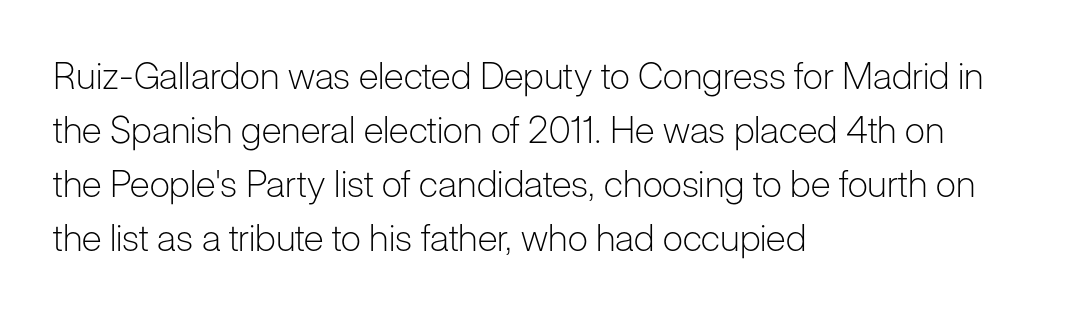
The image shows 37 px light sans-serif type, upright; set left-aligned, normal line spacing (1.46x), normal letter spacing, not underlined; low stroke contrast and a medium x-height.
